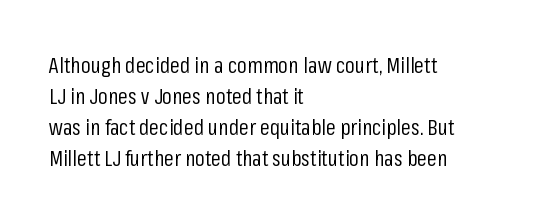
Q: Is the text bold? A: No.
Q: Is the text italic (slanted)? A: No, it is upright.
Q: Is the text underlined? A: No.
Q: How is the paragraph aligned? A: Left-aligned.
Q: Is the spacing between letters normal or unusually wide? A: Normal.
Q: Is the spacing between lines tight, normal or loose? A: Normal.
